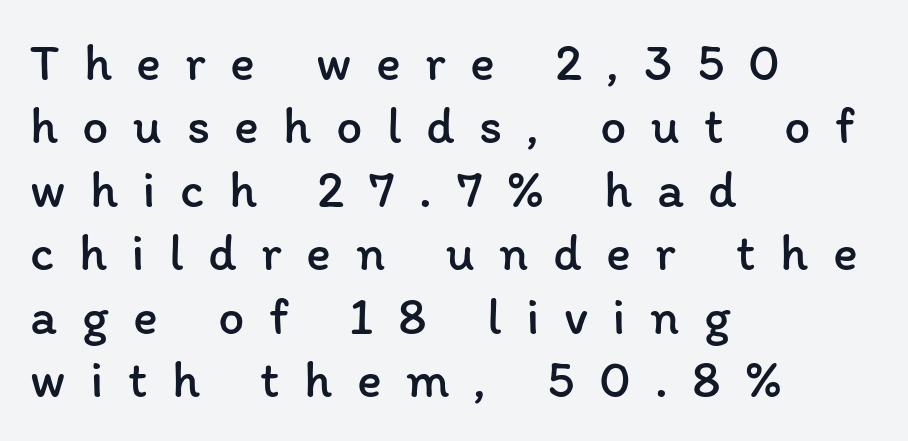
Q: Is the text bold? A: No.
Q: Is the text italic (slanted)? A: No, it is upright.
Q: Is the text underlined? A: No.
Q: How is the paragraph aligned? A: Left-aligned.
Q: Is the spacing between letters normal or unusually wide? A: Unusually wide.
Q: Width (condensed, normal, or wide)? A: Normal.
Q: Stroke contrast? A: Low.
Q: x-height? A: Medium.
Q: Monospaced? A: No.
